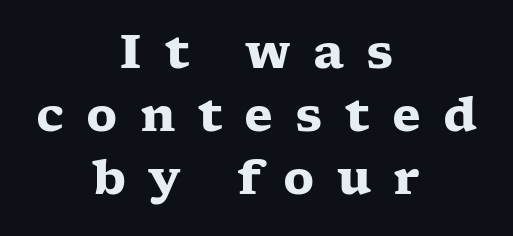
The image shows 47 px heavy, wide serif type, upright; set centered, normal line spacing (1.34x), unusually wide letter spacing (+0.47 em), not underlined; low stroke contrast and a medium x-height.
